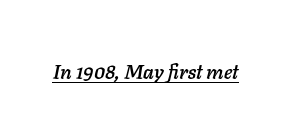
{"italic": "yes", "lean": "right", "slant_degrees": 11, "underline": "yes", "letter_spacing": "normal", "letter_spacing_em": 0.0, "glyph_px": 20}
